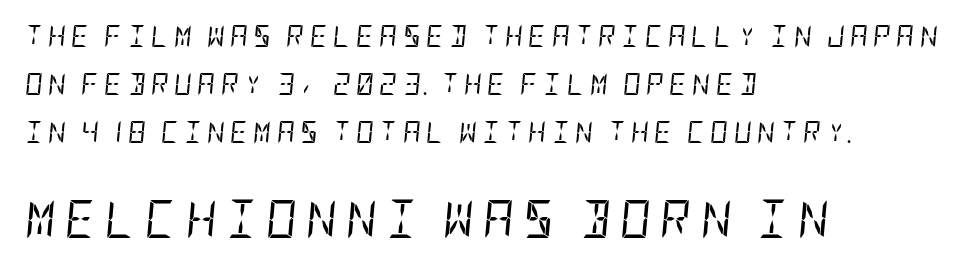
Stem width sits at or under what a default text font uses. Someone cranked the tracking dial way up on this one. Is there much room between lines? Yes — plenty of vertical air separates them. The composition opens small and finishes big.
